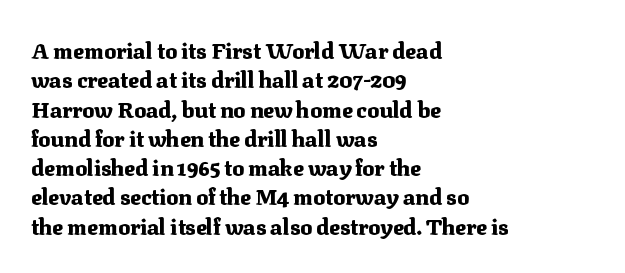
The image shows 22 px bold type, upright; set left-aligned, normal line spacing (1.33x), normal letter spacing, not underlined.
